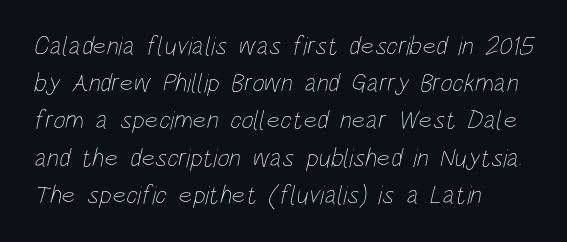
The image shows 26 px text type; set left-aligned, normal line spacing (1.43x), normal letter spacing, not underlined.
